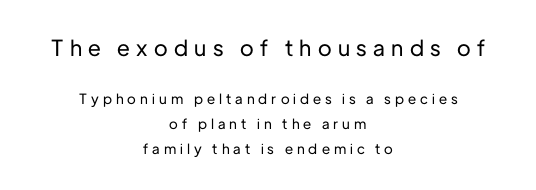
Both edges are ragged and mirror each other, which tells us the setting is centered. In terms of letterspacing, this is a distinctly airy, spread setting. Underlining? Definitely not there. The more generous point size was reserved for the upper chunk. Is there any slant? The stems are plumb.
